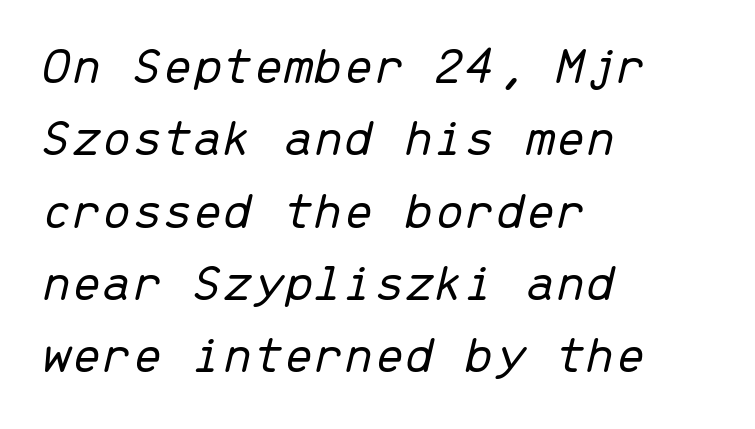
The paragraph shown leans on its left margin. Does the leading feel generous? No, just average. The letterforms sit shoulder to shoulder at normal distance. The letters are slanted; this is an italic face. Each stroke keeps to a modest, everyday thickness or less. Unmarked baselines from the first word to the last.
